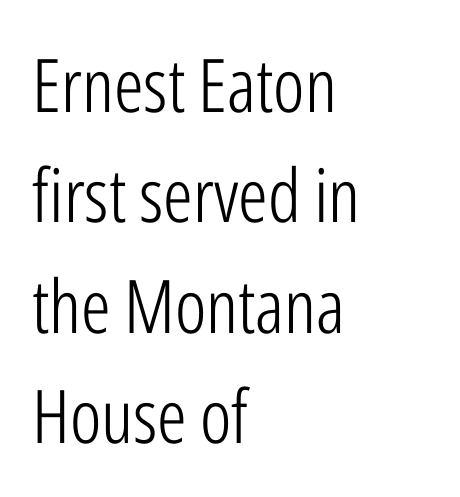
Each letter keeps its own natural width here, so spacing adapts to shape. It's the straight-up-and-down kind of type. Is this a sans? Yes — the strokes have no serifs. A classic flush-left, rag-right setting is used for this passage. The specimen omits any rule beneath the text block's lines. What's the leading like? Ordinary, nothing unusual.
